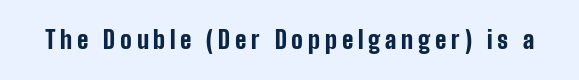
Q: Is the text bold? A: Yes.
Q: Is the text italic (slanted)? A: No, it is upright.
Q: Is the text underlined? A: No.
Q: Is the spacing between letters normal or unusually wide? A: Unusually wide.
